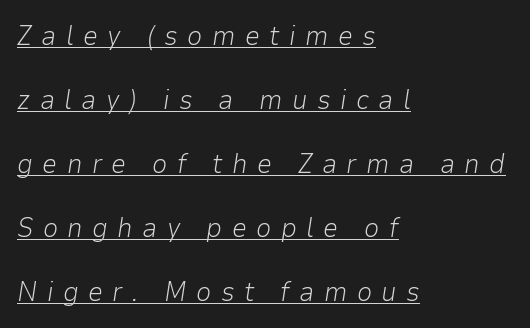
The image shows 27 px text type, italic (leaning right); set left-aligned, loose line spacing (2.37x), unusually wide letter spacing (+0.35 em), underlined.
